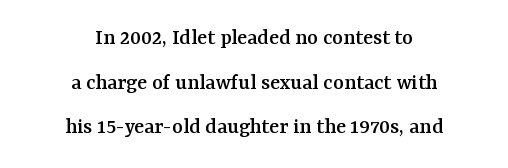
The image shows 23 px text type, upright; set centered, loose line spacing (1.94x), normal letter spacing, not underlined.
